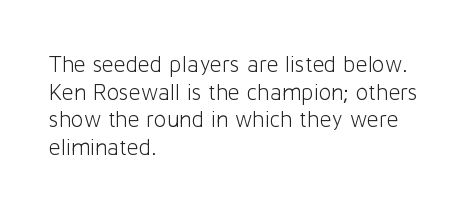
Unlike italic type, these characters show no tilt at all. The string is rendered with underlining switched off. The lines are quadded left. Tracking here is standard; glyphs follow each other at the usual distance. The letters look calm and open, with moderate or lighter stems.
